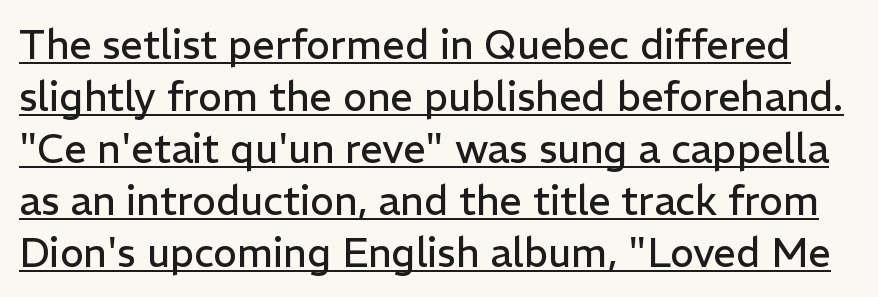
The image shows 40 px regular-weight sans-serif type, upright; set normal line spacing (1.3x), normal letter spacing, underlined; low stroke contrast and a medium x-height.
